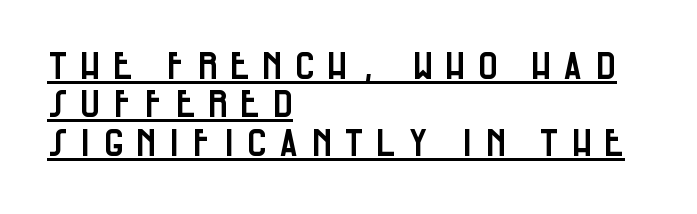
{"serif": "no", "italic": "no", "width": "condensed", "stroke_contrast": "low", "x_height": "large", "monospaced": "no", "underline": "yes", "align": "left", "line_spacing": "tight", "line_spacing_ratio": 1.01, "letter_spacing": "wide", "letter_spacing_em": 0.29, "glyph_px": 38}
